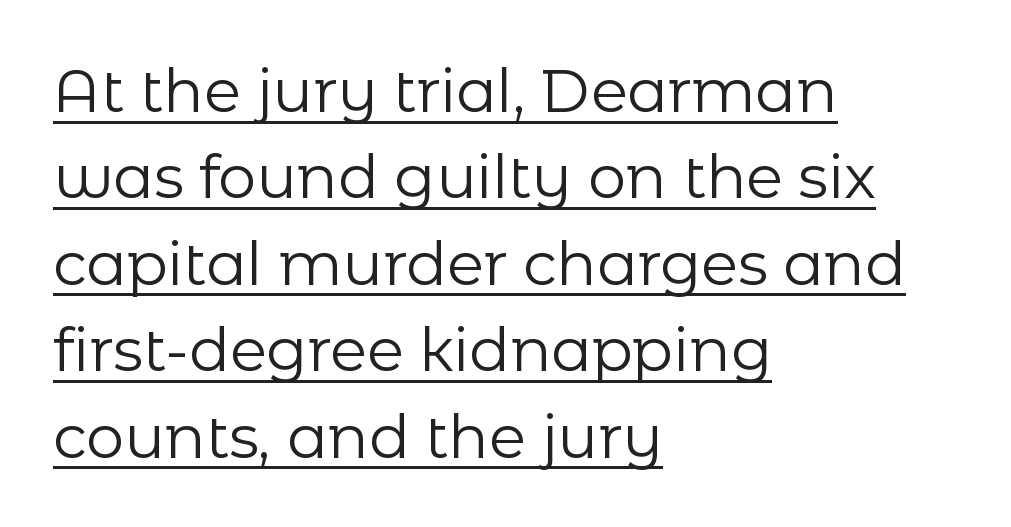
The image shows 60 px regular-weight sans-serif type, upright; set left-aligned, normal line spacing (1.44x), normal letter spacing, underlined; low stroke contrast and a medium x-height.
